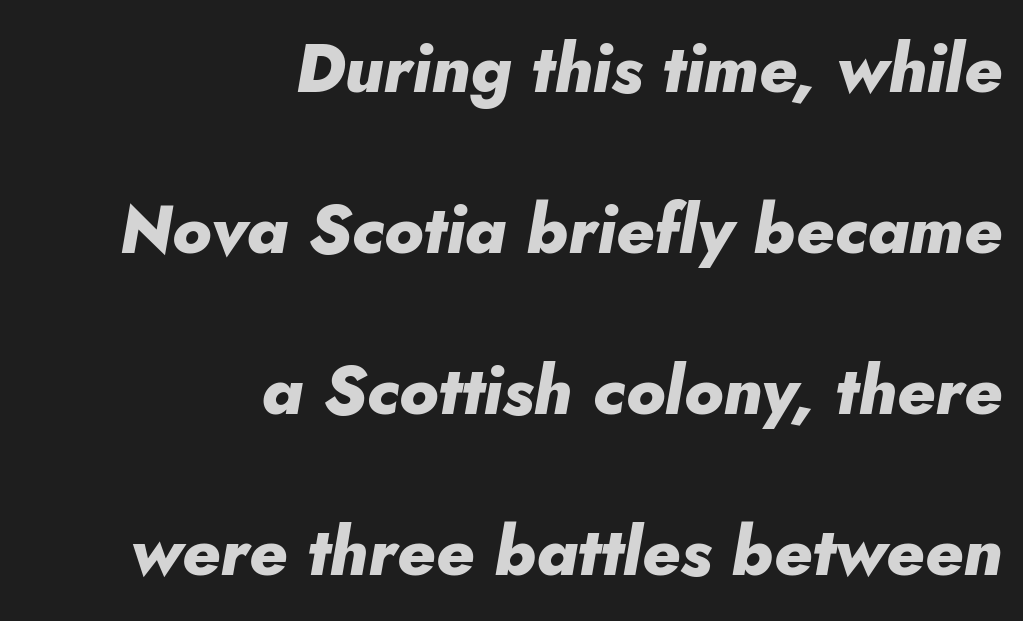
{"italic": "yes", "lean": "right", "slant_degrees": 10, "bold": "yes", "weight": "heavy", "width": "normal", "stroke_contrast": "low", "x_height": "small", "monospaced": "no", "underline": "no", "align": "right", "line_spacing": "loose", "line_spacing_ratio": 2.37, "letter_spacing": "normal", "letter_spacing_em": 0.0, "glyph_px": 68}
